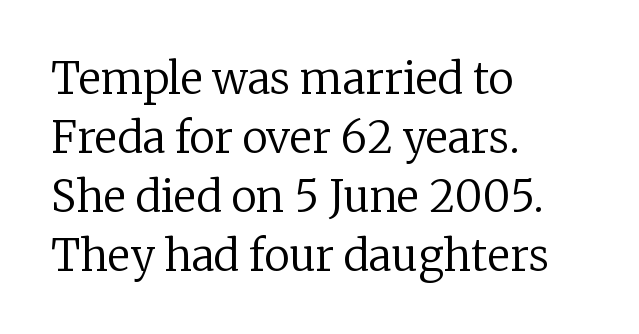
The image shows 43 px regular-weight serif type, upright; set left-aligned, normal line spacing (1.37x), normal letter spacing, not underlined; low stroke contrast and a medium x-height.
